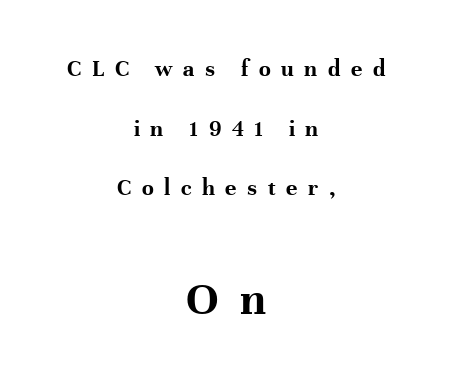
Q: Is the text bold? A: Yes.
Q: Is the text italic (slanted)? A: No, it is upright.
Q: Is the typeface a serif or a sans-serif typeface? A: Serif.
Q: Is the text underlined? A: No.
Q: How is the paragraph aligned? A: Centered.
Q: Is the spacing between letters normal or unusually wide? A: Unusually wide.
Q: Is the spacing between lines tight, normal or loose? A: Loose.
Q: Which block of text is set in a larger size, the first (top) or the second (bottom)? A: The second (bottom) one.
Q: Width (condensed, normal, or wide)? A: Normal.
Q: Stroke contrast? A: High.
Q: x-height? A: Medium.
Q: Monospaced? A: No.
